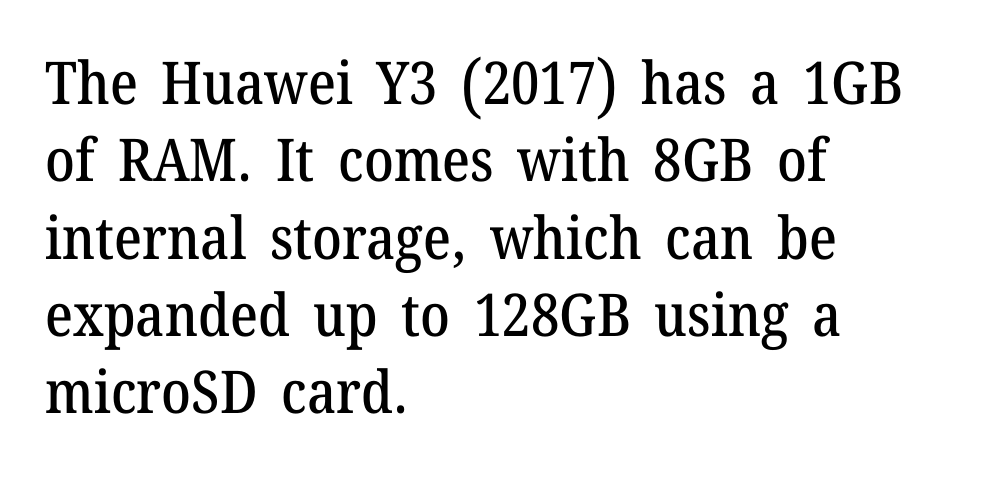
Q: Is the text italic (slanted)? A: No, it is upright.
Q: Is the typeface a serif or a sans-serif typeface? A: Serif.
Q: Is the text underlined? A: No.
Q: How is the paragraph aligned? A: Left-aligned.
Q: Is the spacing between letters normal or unusually wide? A: Normal.
Q: Is the spacing between lines tight, normal or loose? A: Normal.
Q: Width (condensed, normal, or wide)? A: Normal.
Q: Stroke contrast? A: Medium.
Q: x-height? A: Medium.
Q: Monospaced? A: No.
